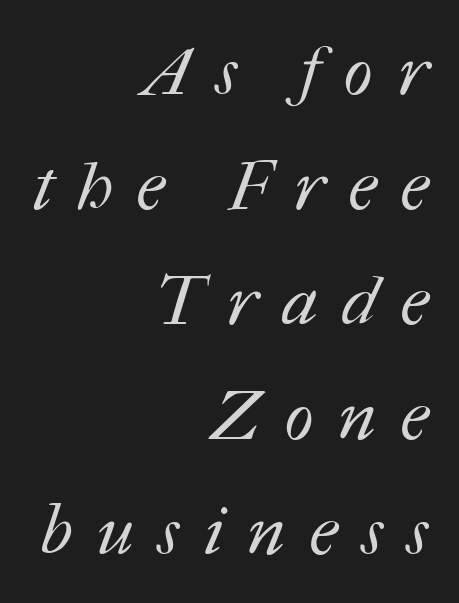
Weight: in the light-to-regular range. Vertically, the passage feels balanced, rows spaced as you'd expect. Observe the wide spacing: letters keep a clear distance from each other. Where is the straight margin? On the right.
